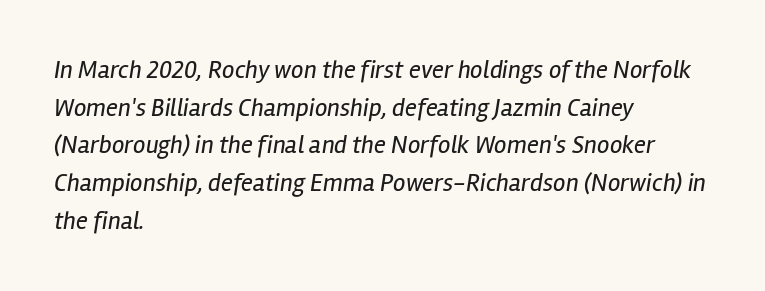
{"italic": "yes", "lean": "right", "slant_degrees": 12, "bold": "no", "underline": "no", "align": "left", "line_spacing": "normal", "line_spacing_ratio": 1.51, "letter_spacing": "normal", "letter_spacing_em": 0.0, "glyph_px": 25}
